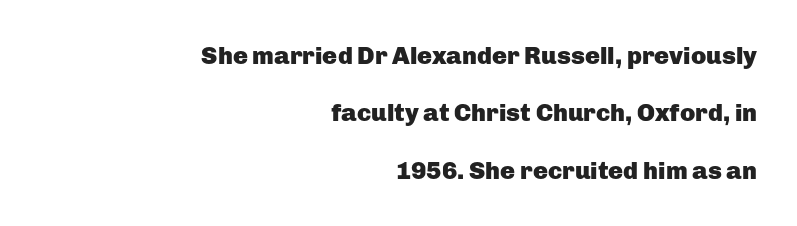
The letters stand upright; this is a roman face. Here the glyphs are tracked normally, forming tight word shapes. Descender tails drop into unmarked territory. Vertical spacing — loose. The text block is weighted toward the right margin, trailing off unevenly leftward.
